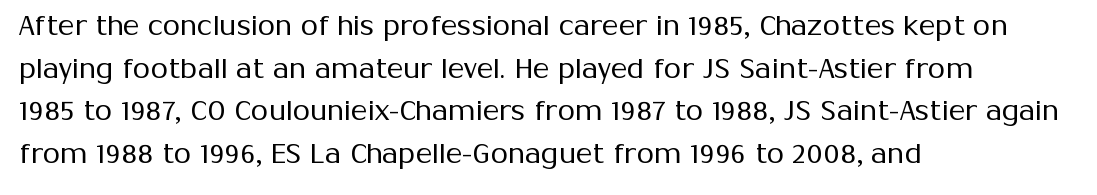
Q: Is the text bold? A: No.
Q: Is the text italic (slanted)? A: No, it is upright.
Q: Is the typeface a serif or a sans-serif typeface? A: Sans-serif.
Q: Is the text underlined? A: No.
Q: How is the paragraph aligned? A: Left-aligned.
Q: Is the spacing between letters normal or unusually wide? A: Normal.
Q: Is the spacing between lines tight, normal or loose? A: Normal.
Q: Width (condensed, normal, or wide)? A: Normal.
Q: Stroke contrast? A: Medium.
Q: x-height? A: Medium.
Q: Monospaced? A: No.
